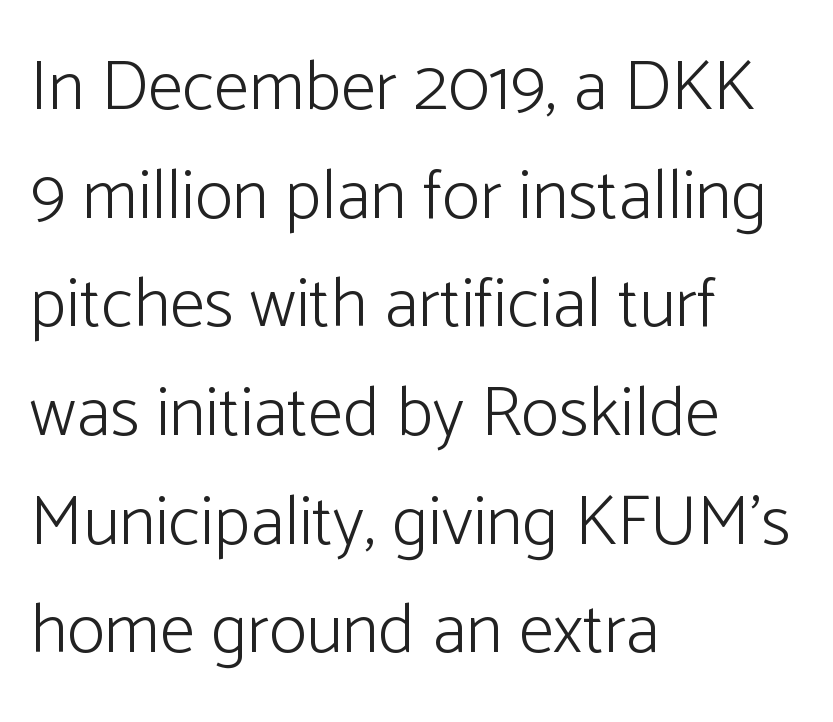
Q: Is the text bold? A: No.
Q: Is the text italic (slanted)? A: No, it is upright.
Q: Is the typeface a serif or a sans-serif typeface? A: Sans-serif.
Q: Is the text underlined? A: No.
Q: How is the paragraph aligned? A: Left-aligned.
Q: Is the spacing between letters normal or unusually wide? A: Normal.
Q: Is the spacing between lines tight, normal or loose? A: Normal.
Q: Width (condensed, normal, or wide)? A: Normal.
Q: Stroke contrast? A: Low.
Q: x-height? A: Medium.
Q: Monospaced? A: No.
